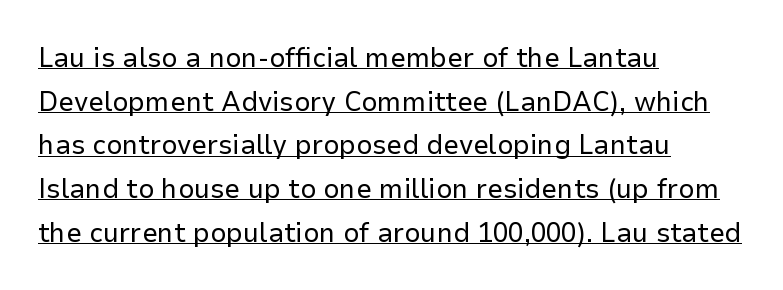
Q: Is the text bold? A: No.
Q: Is the text italic (slanted)? A: No, it is upright.
Q: Is the typeface a serif or a sans-serif typeface? A: Sans-serif.
Q: Is the text underlined? A: Yes.
Q: How is the paragraph aligned? A: Left-aligned.
Q: Is the spacing between letters normal or unusually wide? A: Normal.
Q: Is the spacing between lines tight, normal or loose? A: Normal.
Q: Width (condensed, normal, or wide)? A: Normal.
Q: Stroke contrast? A: Low.
Q: x-height? A: Medium.
Q: Monospaced? A: No.
